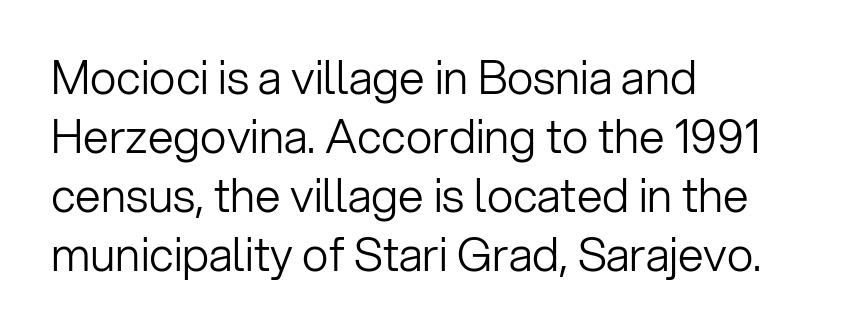
{"serif": "no", "italic": "no", "bold": "no", "weight": "light", "width": "normal", "stroke_contrast": "low", "x_height": "medium", "monospaced": "no", "underline": "no", "align": "left", "line_spacing": "normal", "line_spacing_ratio": 1.28, "letter_spacing": "normal", "letter_spacing_em": 0.0, "glyph_px": 46}
